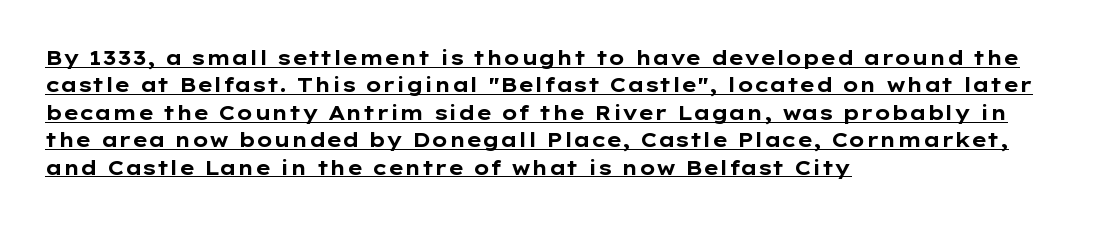
{"italic": "no", "bold": "yes", "underline": "yes", "align": "left", "line_spacing": "normal", "line_spacing_ratio": 1.37, "letter_spacing": "normal", "letter_spacing_em": 0.0, "glyph_px": 20}
